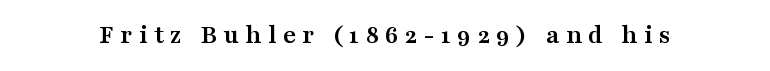
Its strokes are broad and dark, the hallmark of bold type. Does the lettering tilt? It doesn't — this is upright. Students, note that the glyphs here are deliberately spaced far apart. Descender tails drop into unmarked territory.
